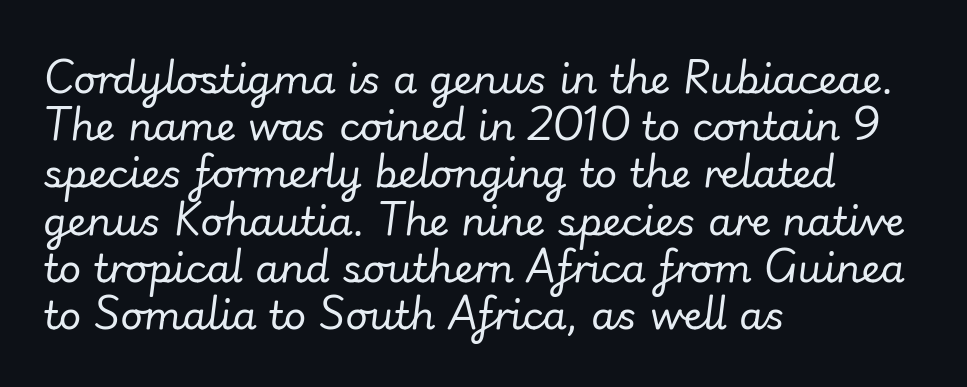
{"italic": "yes", "lean": "right", "slant_degrees": 7, "bold": "no", "weight": "regular", "width": "normal", "stroke_contrast": "low", "x_height": "small", "monospaced": "no", "underline": "no", "align": "left", "line_spacing_ratio": 1.21, "letter_spacing": "normal", "letter_spacing_em": 0.0, "glyph_px": 39}
